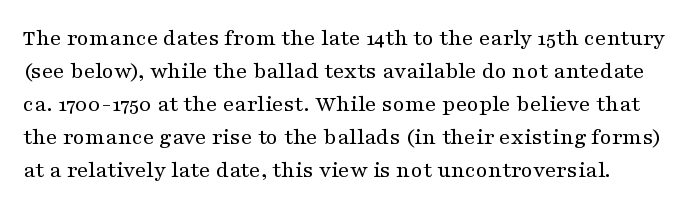
{"italic": "no", "bold": "no", "underline": "no", "line_spacing": "normal", "line_spacing_ratio": 1.37, "letter_spacing": "normal", "letter_spacing_em": 0.0, "glyph_px": 24}
